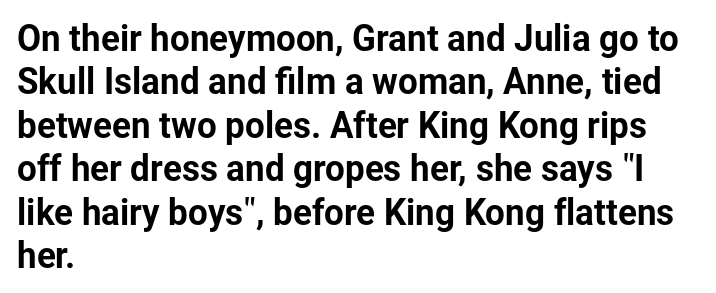
Q: Is the text italic (slanted)? A: No, it is upright.
Q: Is the typeface a serif or a sans-serif typeface? A: Sans-serif.
Q: Is the text underlined? A: No.
Q: How is the paragraph aligned? A: Left-aligned.
Q: Is the spacing between letters normal or unusually wide? A: Normal.
Q: Width (condensed, normal, or wide)? A: Normal.
Q: Stroke contrast? A: Low.
Q: x-height? A: Medium.
Q: Monospaced? A: No.
